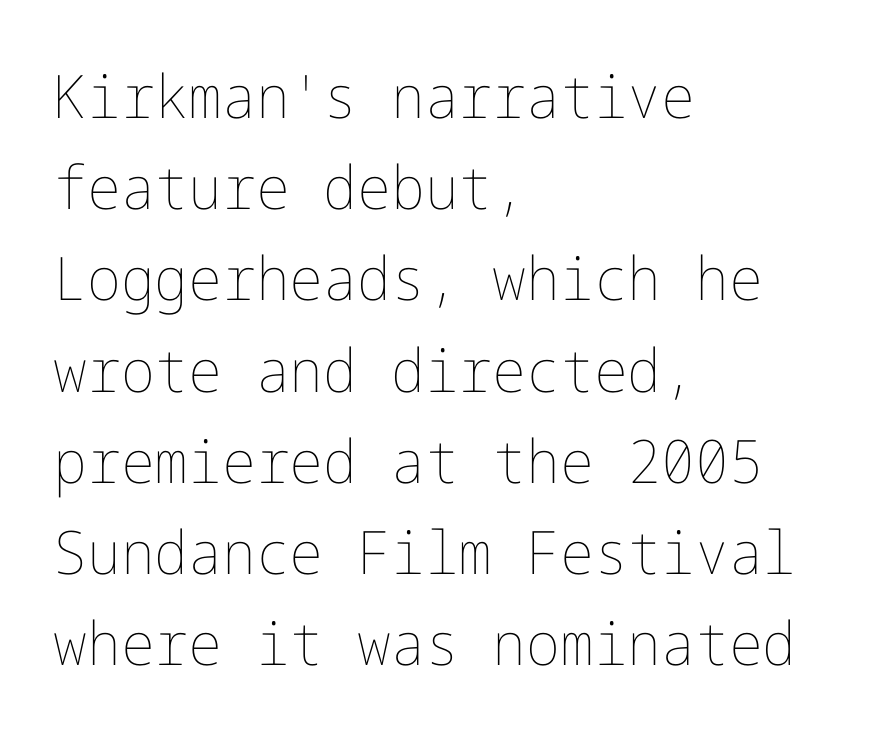
The image shows 60 px thin type, upright; set left-aligned, normal line spacing (1.52x), normal letter spacing, not underlined; low stroke contrast and a medium x-height.
